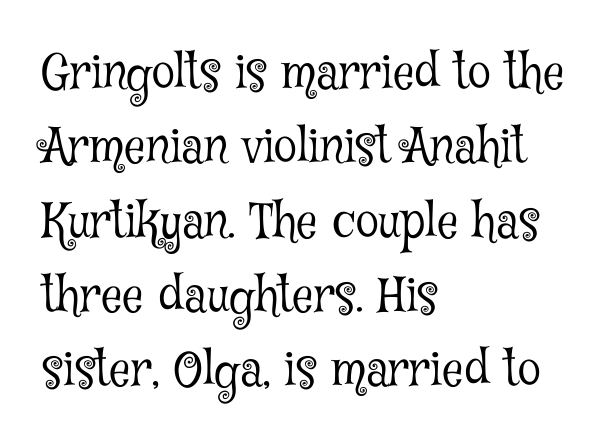
Posture: upright roman. You could not count columns in this text — the font is proportionally spaced. The leading is moderate, giving the passage an even texture. The characters are drawn with everyday or finer stroke widths. The string is rendered with underlining switched off. Type style note: has serifs.
